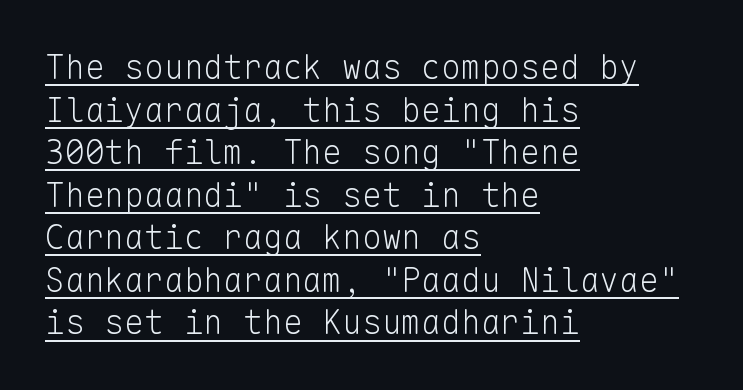
The image shows 33 px light sans-serif type, upright, monospaced; set left-aligned, normal line spacing (1.29x), normal letter spacing, underlined; low stroke contrast and a medium x-height.
